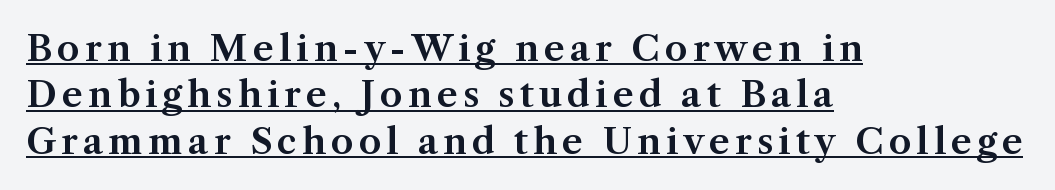
The image shows 36 px serif type, upright; set left-aligned, normal line spacing (1.29x), underlined; medium stroke contrast and a medium x-height.
